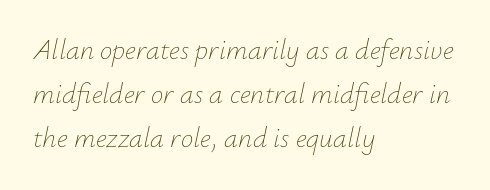
{"italic": "yes", "lean": "right", "slant_degrees": 12, "bold": "no", "weight": "thin", "width": "normal", "stroke_contrast": "low", "x_height": "small", "monospaced": "no", "underline": "no", "align": "left", "line_spacing": "normal", "line_spacing_ratio": 1.58, "letter_spacing": "normal", "letter_spacing_em": 0.0, "glyph_px": 28}
